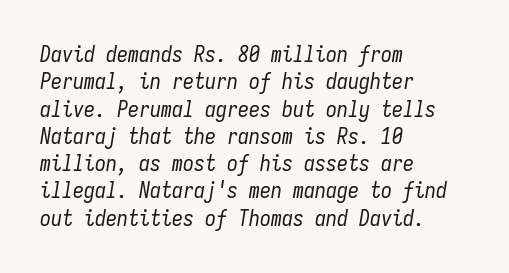
Q: Is the text bold? A: No.
Q: Is the text italic (slanted)? A: Yes, it leans right by about 9 degrees.
Q: Is the text underlined? A: No.
Q: How is the paragraph aligned? A: Left-aligned.
Q: Is the spacing between letters normal or unusually wide? A: Normal.
